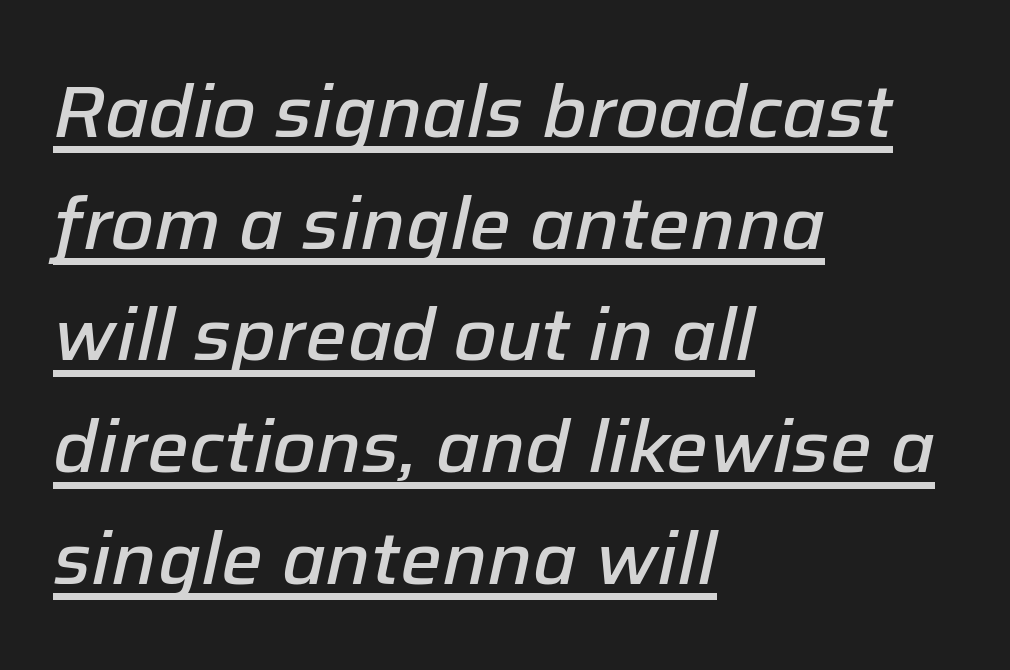
The image shows 74 px semibold type, italic (leaning right); set left-aligned, normal line spacing (1.51x), normal letter spacing, underlined; low stroke contrast and a medium x-height.
